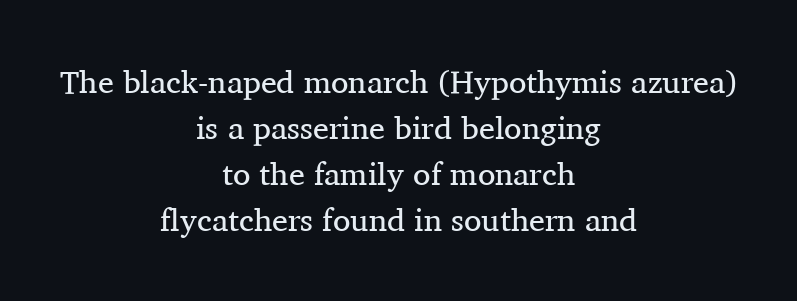
The image shows 32 px regular-weight serif type, upright; set centered, normal line spacing (1.44x), normal letter spacing, not underlined; medium stroke contrast and a medium x-height.
